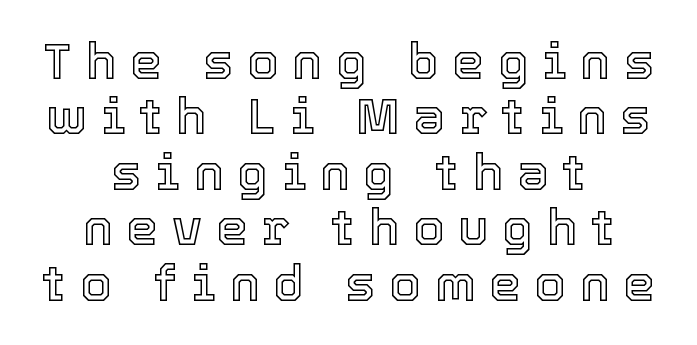
Q: Is the text italic (slanted)? A: No, it is upright.
Q: Is the text underlined? A: No.
Q: How is the paragraph aligned? A: Centered.
Q: Is the spacing between letters normal or unusually wide? A: Unusually wide.
Q: Is the spacing between lines tight, normal or loose? A: Tight.
Q: Width (condensed, normal, or wide)? A: Normal.
Q: x-height? A: Medium.
Q: Monospaced? A: No.
